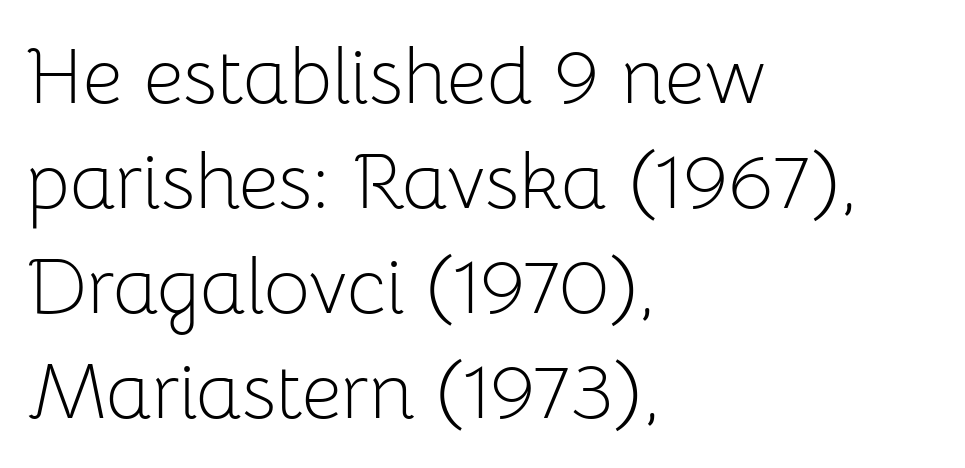
Q: Is the text bold? A: No.
Q: Is the text italic (slanted)? A: No, it is upright.
Q: Is the typeface a serif or a sans-serif typeface? A: Sans-serif.
Q: Is the text underlined? A: No.
Q: How is the paragraph aligned? A: Left-aligned.
Q: Is the spacing between letters normal or unusually wide? A: Normal.
Q: Is the spacing between lines tight, normal or loose? A: Normal.
Q: Width (condensed, normal, or wide)? A: Normal.
Q: Stroke contrast? A: Low.
Q: x-height? A: Medium.
Q: Monospaced? A: No.
